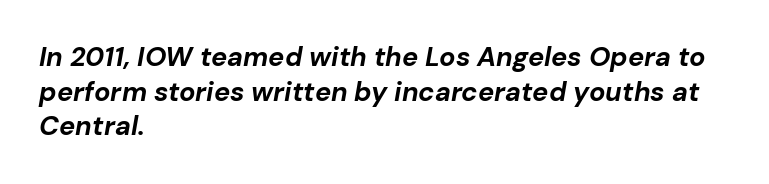
The image shows 27 px bold type, italic (leaning right); set left-aligned, normal line spacing (1.28x), normal letter spacing, not underlined.
